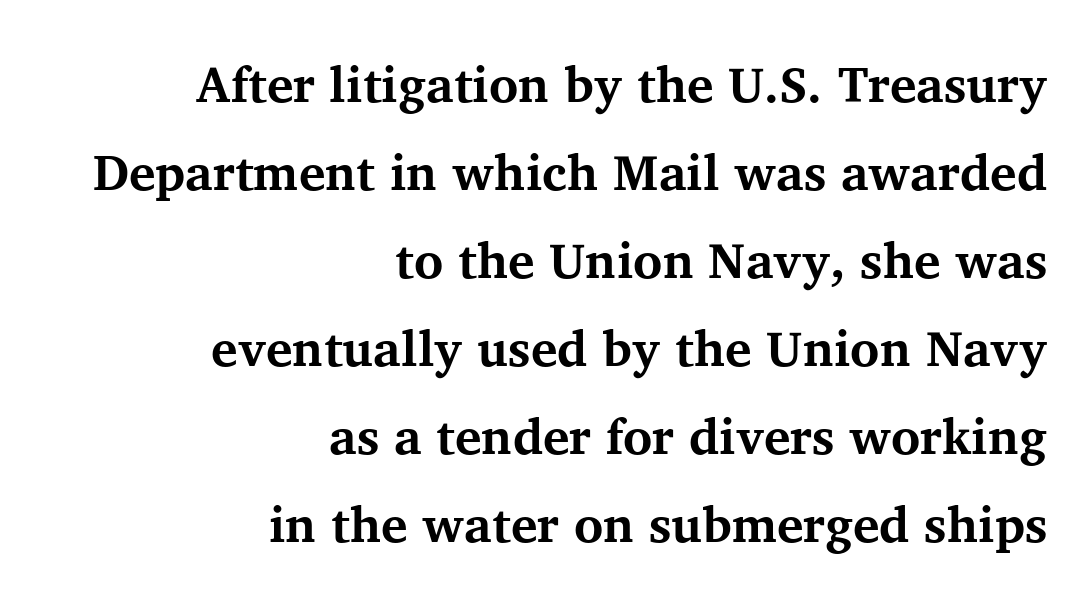
The image shows 50 px bold serif type, upright; set right-aligned, line spacing 1.76x, normal letter spacing, not underlined; medium stroke contrast and a medium x-height.
